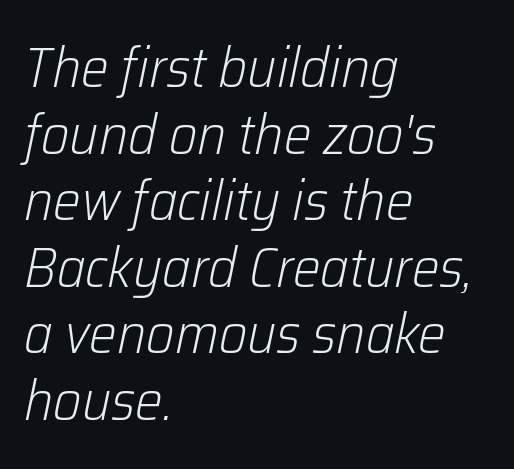
The image shows 55 px light type, italic (leaning right); set left-aligned, line spacing 1.21x, normal letter spacing, not underlined; low stroke contrast and a medium x-height.
